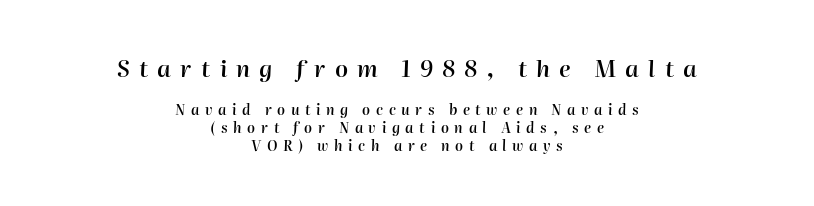
This is moderately heavy type, rendered in semibold. You could only call the tracking loose — the letters float apart. The area under the type is left untouched. Type size steps down from the first block to the second.
